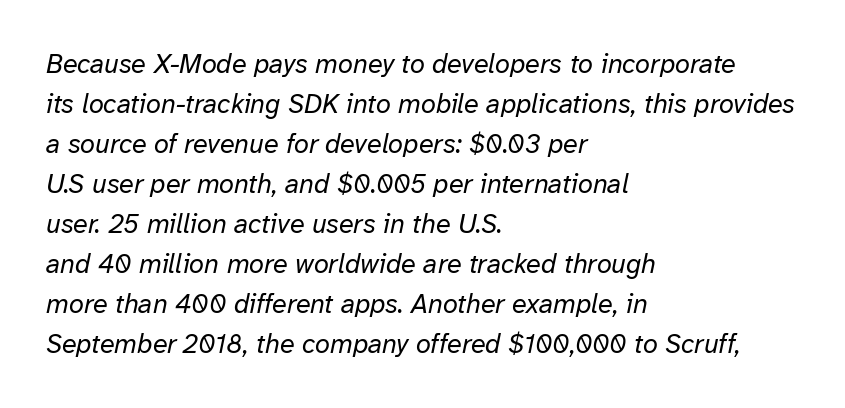
The image shows 27 px text type, italic (leaning right); set left-aligned, normal line spacing (1.48x), normal letter spacing, not underlined.
